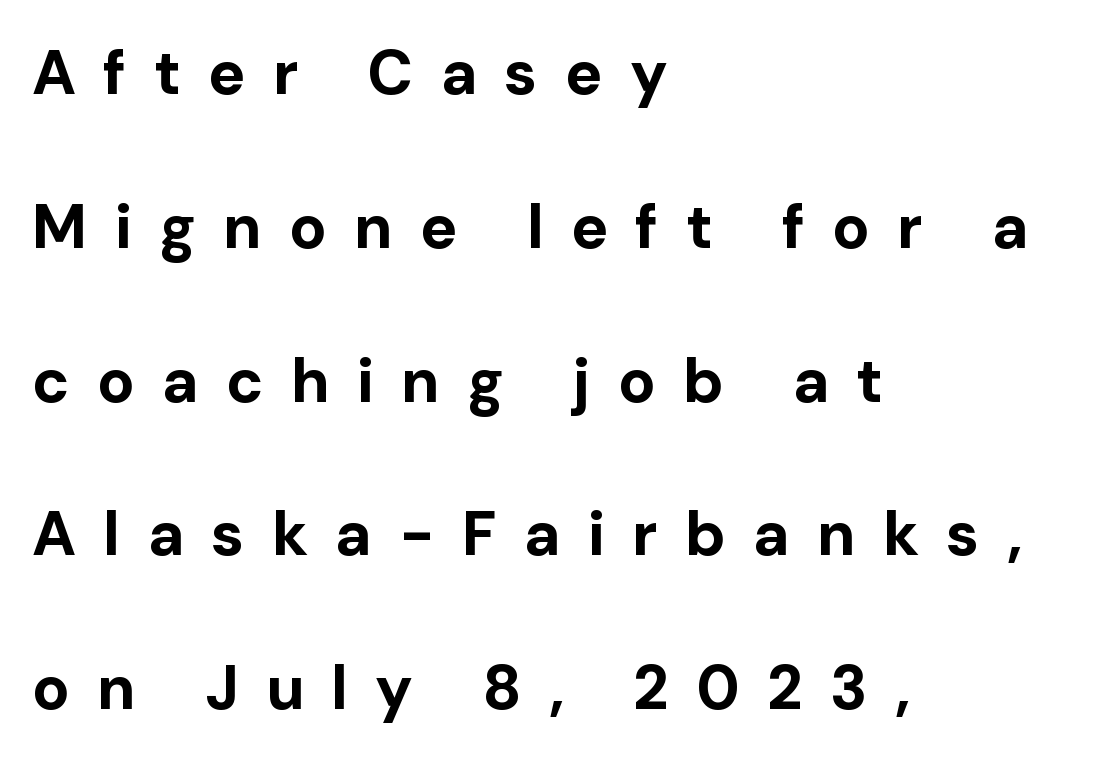
No italicization has been applied; the sample stays upright. Reading down the column, the eye jumps a long way to each next line. No word sits above an underline. To sum up the face: it is a sans, with no serifs. Which margin do the lines hug? The left one — the right edge is uneven.
